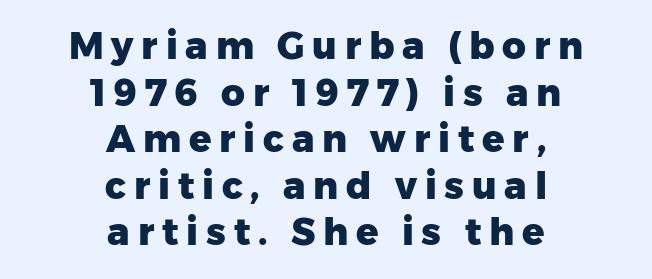
{"serif": "no", "italic": "no", "bold": "yes", "weight": "heavy", "width": "normal", "stroke_contrast": "low", "x_height": "medium", "monospaced": "no", "underline": "no", "align": "center", "line_spacing": "normal", "line_spacing_ratio": 1.26, "letter_spacing": "wide", "letter_spacing_em": 0.21, "glyph_px": 37}
